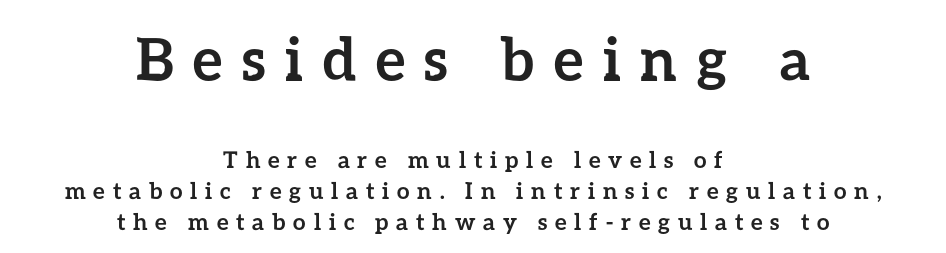
The image shows 58 px semibold type, upright; set centered, normal line spacing (1.35x), unusually wide letter spacing (+0.34 em), not underlined; the first (top) block is 2.52x larger; low stroke contrast and a medium x-height.
